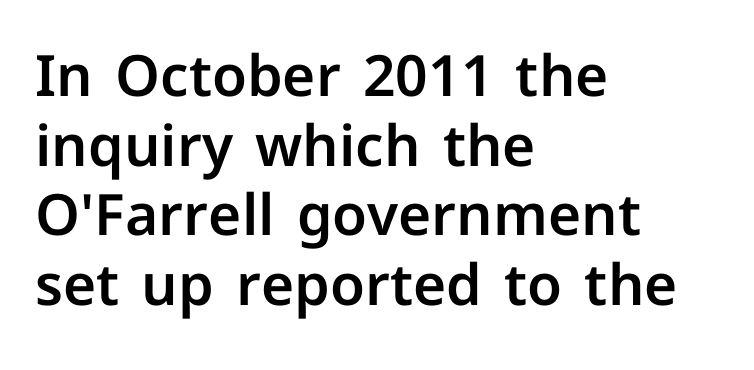
{"serif": "no", "italic": "no", "width": "normal", "stroke_contrast": "low", "x_height": "medium", "monospaced": "no", "underline": "no", "align": "left", "line_spacing_ratio": 1.22, "letter_spacing": "normal", "letter_spacing_em": 0.0, "glyph_px": 57}
